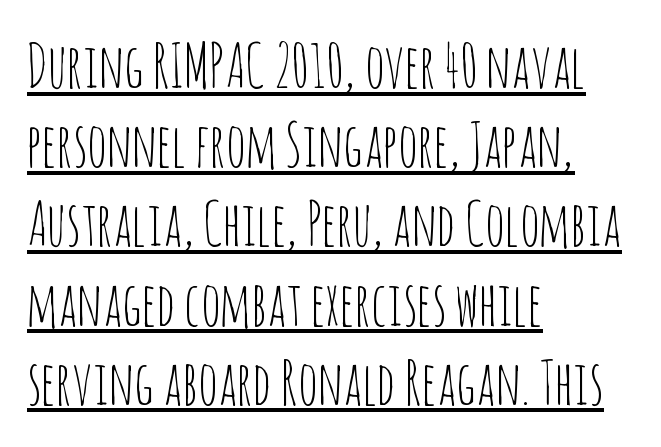
The image shows 60 px thin, condensed sans-serif type, upright; set left-aligned, normal line spacing (1.32x), normal letter spacing, underlined; low stroke contrast and a large x-height.
